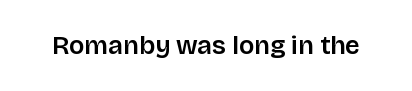
The image shows 26 px text type, upright; set normal letter spacing, not underlined.
